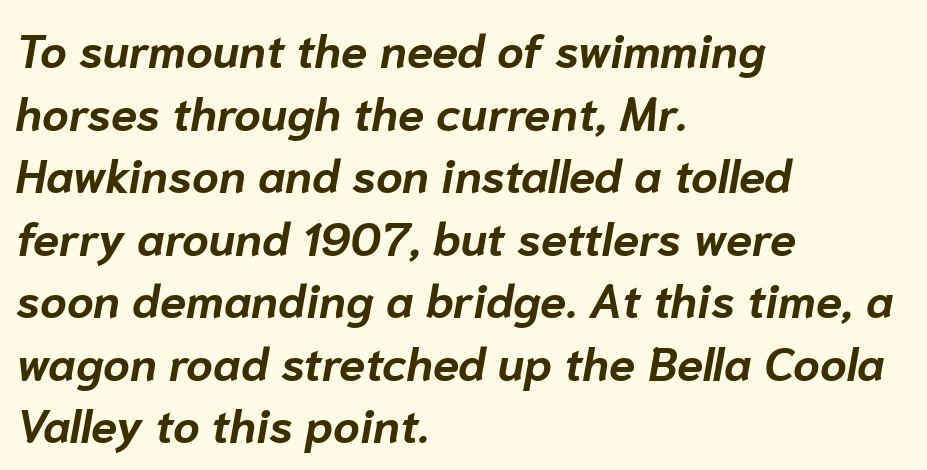
{"italic": "yes", "lean": "right", "slant_degrees": 10, "bold": "yes", "weight": "bold", "width": "normal", "stroke_contrast": "low", "x_height": "medium", "monospaced": "no", "underline": "no", "align": "left", "line_spacing": "normal", "line_spacing_ratio": 1.33, "letter_spacing": "normal", "letter_spacing_em": 0.0, "glyph_px": 47}
